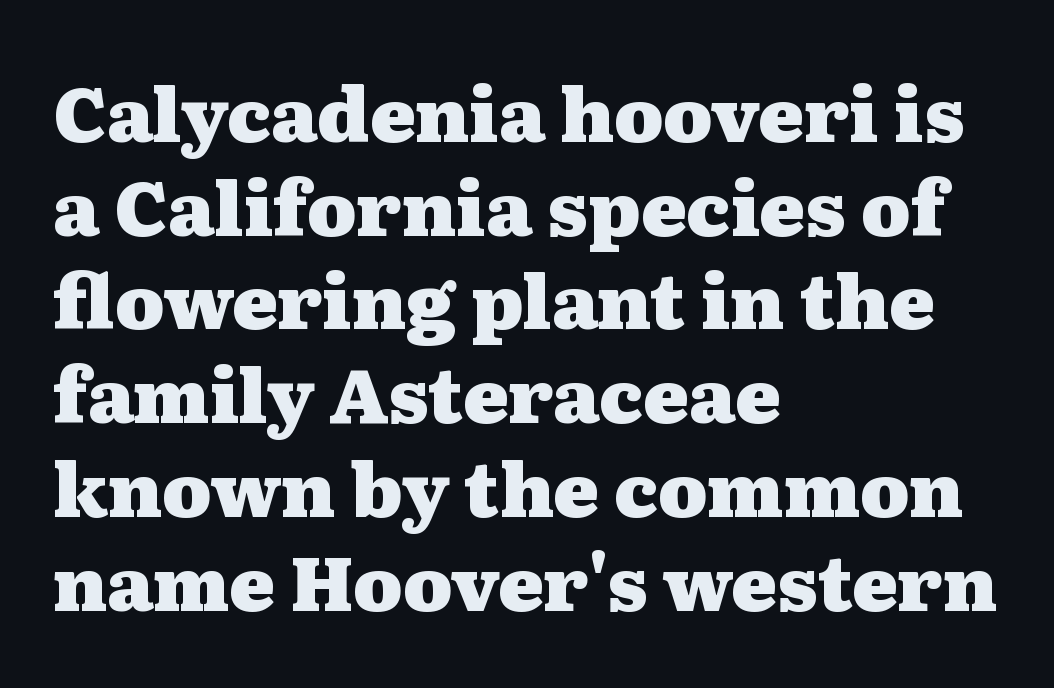
Every stem runs plumb, perpendicular to the baseline. The horizontal fit of the characters is conventional and even. One-word summary of the alignment: left. How would I describe the line gaps? Plain and ordinary. Serif or sans? Serif — the stroke terminals have little feet.
